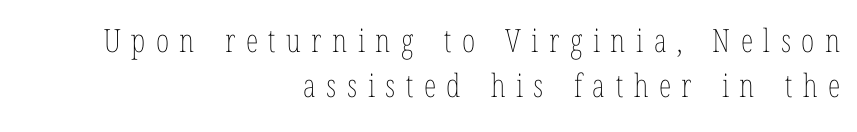
Q: Is the text bold? A: No.
Q: Is the text italic (slanted)? A: No, it is upright.
Q: Is the text underlined? A: No.
Q: How is the paragraph aligned? A: Right-aligned.
Q: Is the spacing between letters normal or unusually wide? A: Unusually wide.
Q: Is the spacing between lines tight, normal or loose? A: Normal.
Q: Width (condensed, normal, or wide)? A: Condensed.
Q: Stroke contrast? A: Low.
Q: x-height? A: Medium.
Q: Monospaced? A: No.
